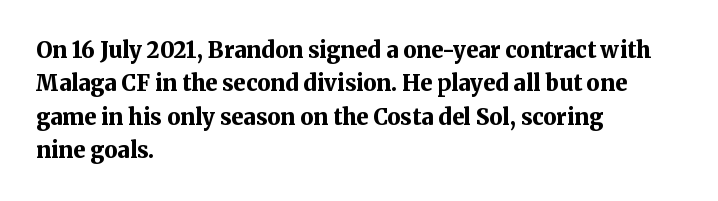
The image shows 22 px bold type, upright; set left-aligned, normal line spacing (1.52x), normal letter spacing, not underlined.
